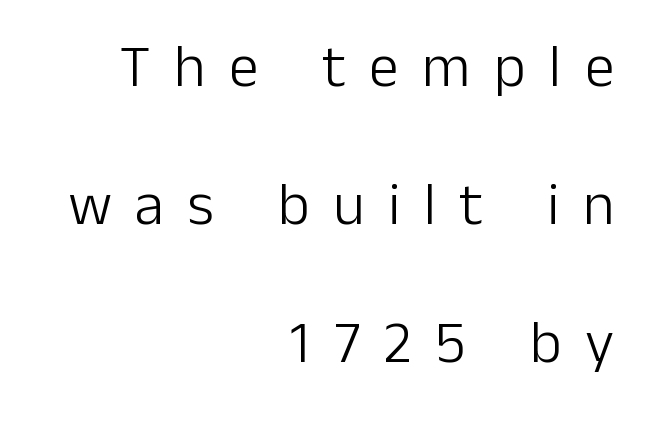
The image shows 60 px light sans-serif type, upright; set right-aligned, loose line spacing (2.3x), unusually wide letter spacing (+0.39 em), not underlined; low stroke contrast and a medium x-height.
